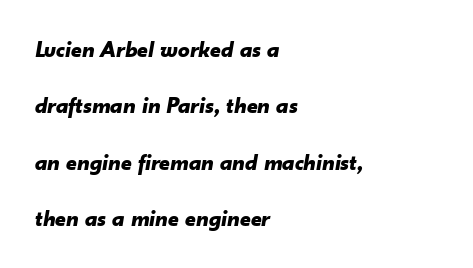
A typesetter would call this zero additional tracking. Honestly, the rows look like they've been pulled way apart. Plenty of ink on the page — the face is bold. Each row of text sits above clean, open space. Alignment: flush left.
